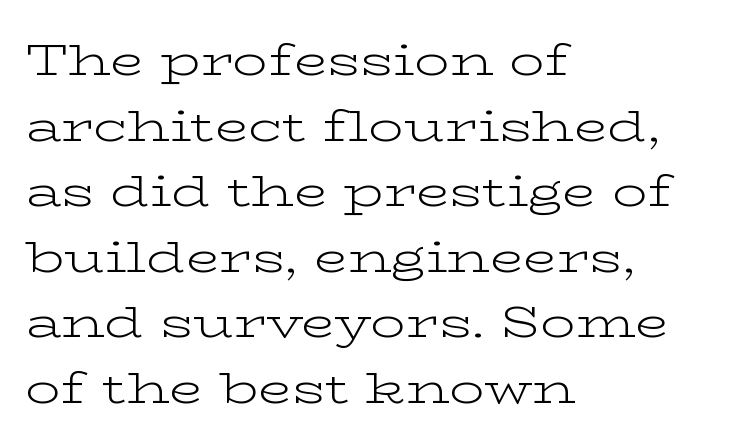
{"serif": "yes", "italic": "no", "bold": "no", "weight": "light", "width": "wide", "stroke_contrast": "low", "x_height": "medium", "monospaced": "no", "underline": "no", "align": "left", "line_spacing": "normal", "line_spacing_ratio": 1.49, "letter_spacing": "normal", "letter_spacing_em": 0.0, "glyph_px": 44}
